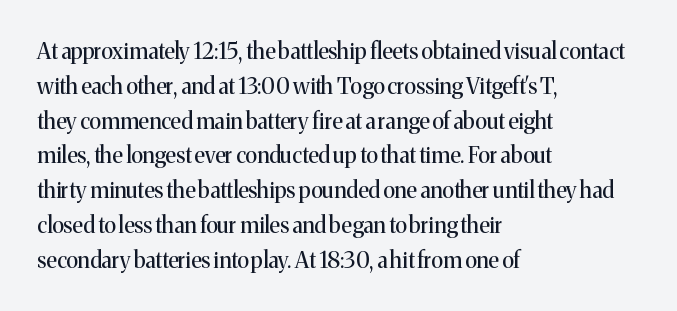
{"italic": "no", "bold": "no", "underline": "no", "align": "left", "line_spacing": "normal", "line_spacing_ratio": 1.58, "letter_spacing": "normal", "letter_spacing_em": 0.0, "glyph_px": 22}
